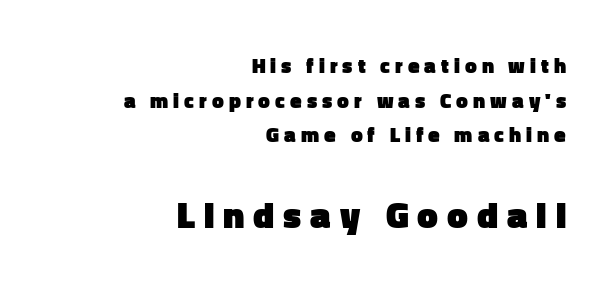
This rendering employs a face without finishing strokes, i.e., a sans-serif. Heavy-handed strokes throughout: this text is bold. Beneath every word, the page is bare. Whoever set this chose a conventional vertical rhythm. You could not count columns in this text — the font is proportionally spaced.
